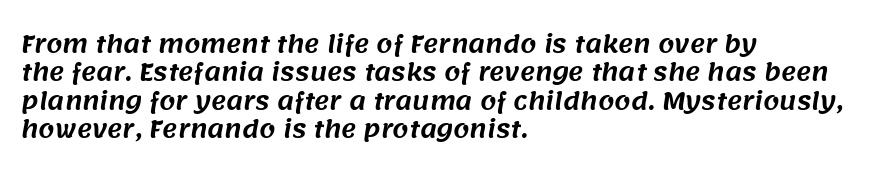
Q: Is the text underlined? A: No.
Q: How is the paragraph aligned? A: Left-aligned.
Q: Is the spacing between letters normal or unusually wide? A: Normal.
